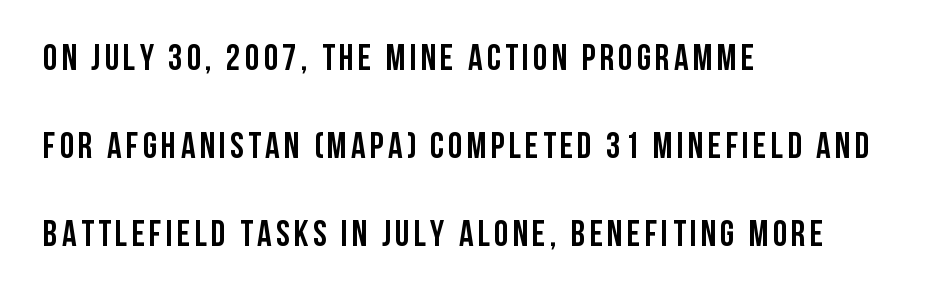
The zone under the glyphs is completely vacant. The rendering uses natural spacing where letterforms have individual widths. Line beginnings align vertically; line endings do not. When letters stand straight like this, we call the style roman or upright. I'd call this a sans setting — the letters go barefoot.
